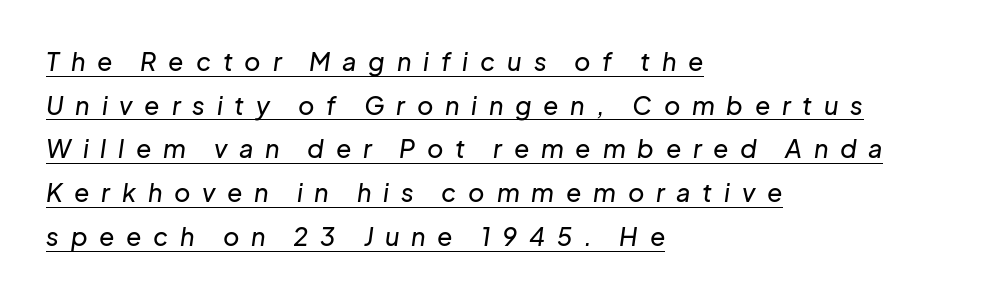
{"italic": "yes", "lean": "right", "slant_degrees": 8, "underline": "yes", "align": "left", "line_spacing_ratio": 1.75, "letter_spacing": "wide", "letter_spacing_em": 0.47, "glyph_px": 25}
